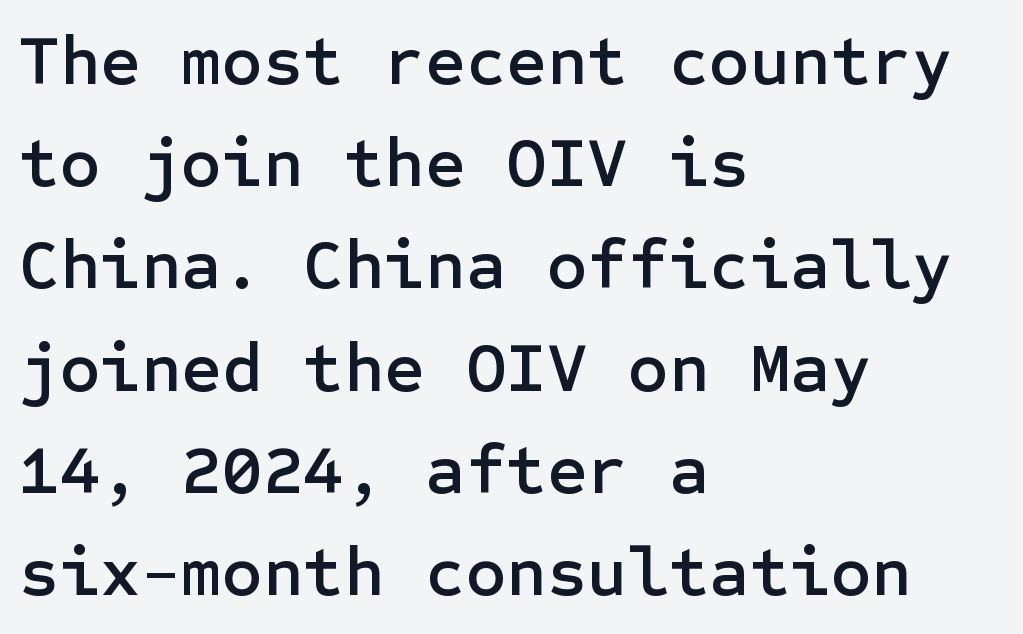
{"serif": "no", "italic": "no", "width": "normal", "stroke_contrast": "low", "x_height": "medium", "underline": "no", "align": "left", "line_spacing": "normal", "line_spacing_ratio": 1.46, "letter_spacing": "normal", "letter_spacing_em": 0.0, "glyph_px": 70}
